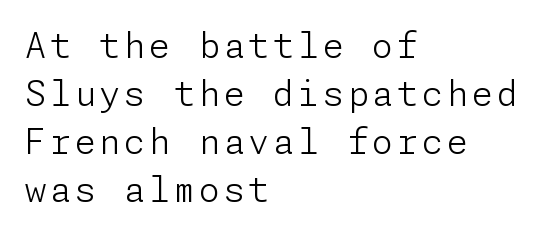
Q: Is the text bold? A: No.
Q: Is the text italic (slanted)? A: No, it is upright.
Q: Is the typeface a serif or a sans-serif typeface? A: Sans-serif.
Q: Is the text underlined? A: No.
Q: How is the paragraph aligned? A: Left-aligned.
Q: Is the spacing between lines tight, normal or loose? A: Normal.
Q: Width (condensed, normal, or wide)? A: Normal.
Q: Stroke contrast? A: Low.
Q: x-height? A: Medium.
